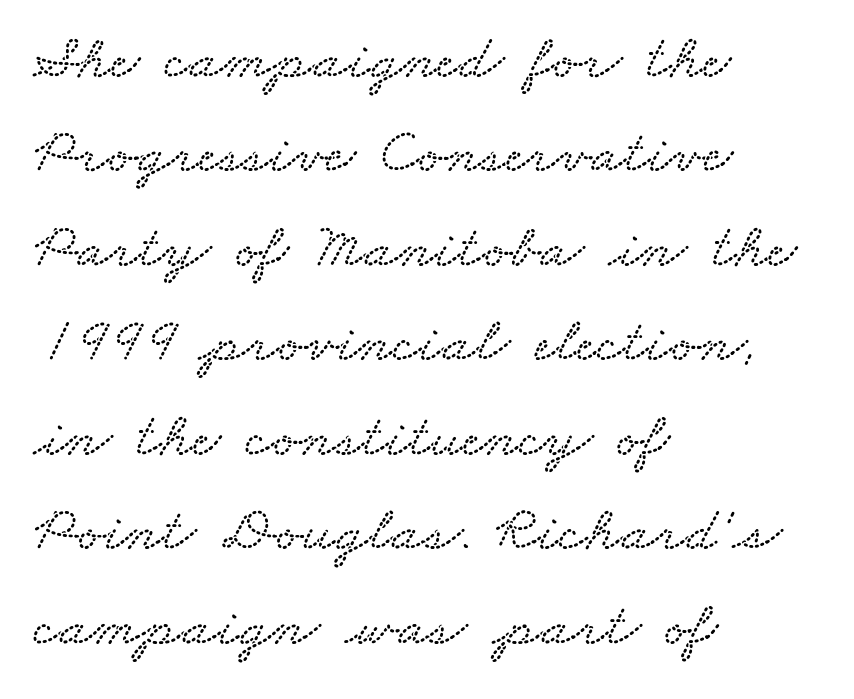
This rendering uses left alignment, leaving the right contour irregular. Each letter keeps its own natural width here, so spacing adapts to shape. Glyph-to-glyph distance matches everyday printed text. The block of text has a typical density, with ordinary space between rows. Nobody drew a line under any word here.
